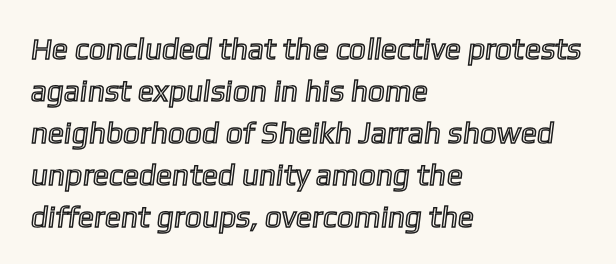
Default kerning and tracking; the words read as compact shapes. The leading is moderate, giving the passage an even texture. The specimen omits any rule beneath the text block's lines. Alignment: flush left.
